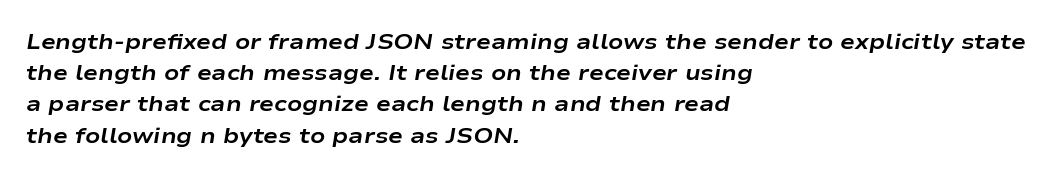
The image shows 22 px bold type, italic (leaning right); set left-aligned, normal line spacing (1.42x), normal letter spacing, not underlined.
